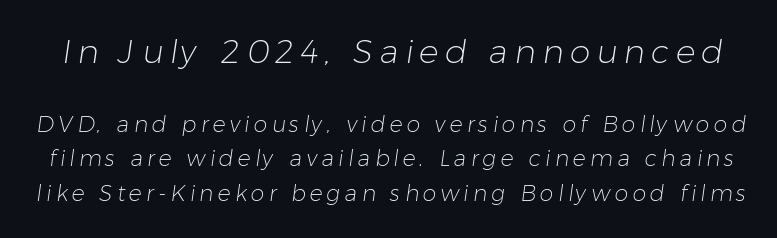
Q: Is the text bold? A: No.
Q: Is the typeface a serif or a sans-serif typeface? A: Sans-serif.
Q: Is the text underlined? A: No.
Q: Is the spacing between lines tight, normal or loose? A: Normal.
Q: Which block of text is set in a larger size, the first (top) or the second (bottom)? A: The first (top) one.
Q: Width (condensed, normal, or wide)? A: Normal.
Q: Stroke contrast? A: Low.
Q: x-height? A: Medium.
Q: Monospaced? A: No.
